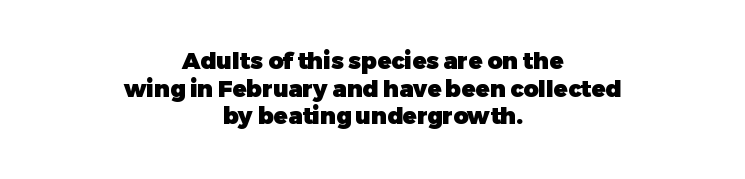
Q: Is the text bold? A: Yes.
Q: Is the text italic (slanted)? A: No, it is upright.
Q: Is the text underlined? A: No.
Q: How is the paragraph aligned? A: Centered.
Q: Is the spacing between letters normal or unusually wide? A: Normal.
